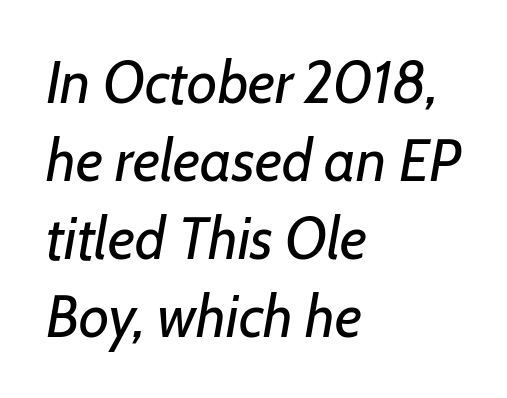
Bold? No — there's no thickening of the strokes. Characters are canted at an angle relative to the baseline's perpendicular. The block of text has a typical density, with ordinary space between rows. Glyph-to-glyph distance matches everyday printed text. The rendering uses natural spacing where letterforms have individual widths.
